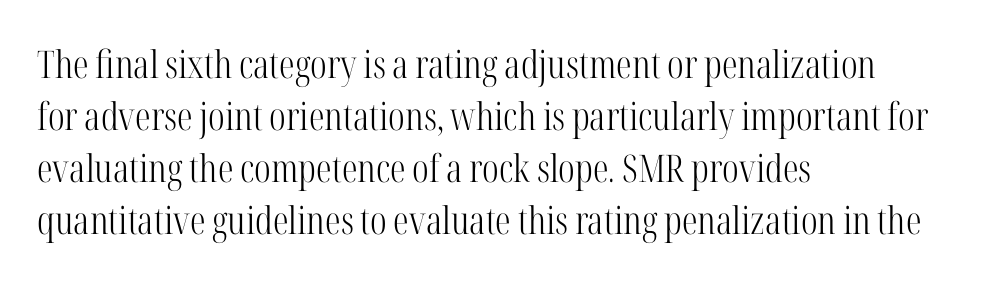
{"serif": "yes", "italic": "no", "bold": "no", "weight": "light", "width": "condensed", "stroke_contrast": "high", "x_height": "medium", "monospaced": "no", "underline": "no", "align": "left", "line_spacing": "normal", "line_spacing_ratio": 1.37, "letter_spacing": "normal", "letter_spacing_em": 0.0, "glyph_px": 38}
